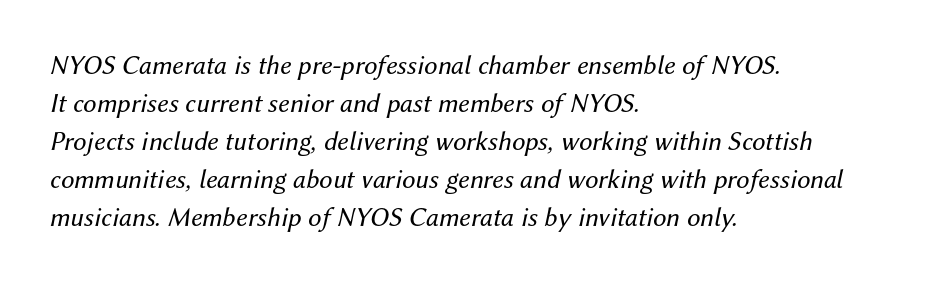
Q: Is the text bold? A: No.
Q: Is the text italic (slanted)? A: Yes, it leans right by about 12 degrees.
Q: Is the text underlined? A: No.
Q: How is the paragraph aligned? A: Left-aligned.
Q: Is the spacing between letters normal or unusually wide? A: Normal.
Q: Is the spacing between lines tight, normal or loose? A: Normal.
